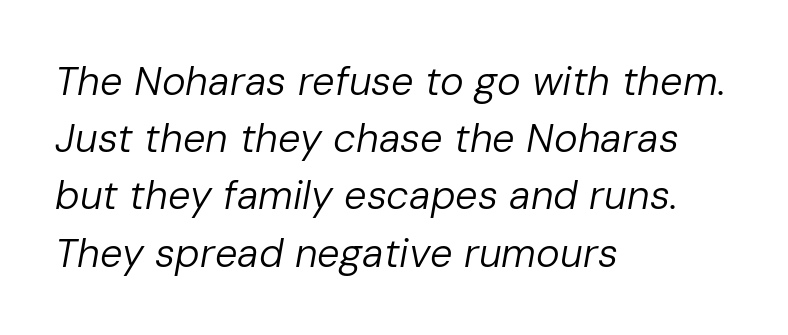
{"italic": "yes", "lean": "right", "slant_degrees": 10, "bold": "no", "weight": "regular", "width": "normal", "stroke_contrast": "low", "x_height": "medium", "monospaced": "no", "underline": "no", "align": "left", "line_spacing": "normal", "line_spacing_ratio": 1.43, "letter_spacing": "normal", "letter_spacing_em": 0.0, "glyph_px": 40}
